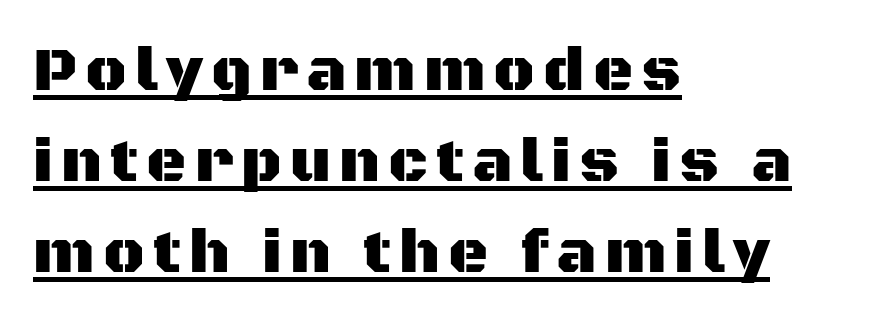
Nope, not italic — everything's standing straight. The space between consecutive lines is moderate. You could not count columns in this text — the font is proportionally spaced. Where is the straight margin? On the left. The letters carry no serifs — their stems end cleanly without finishing strokes.
